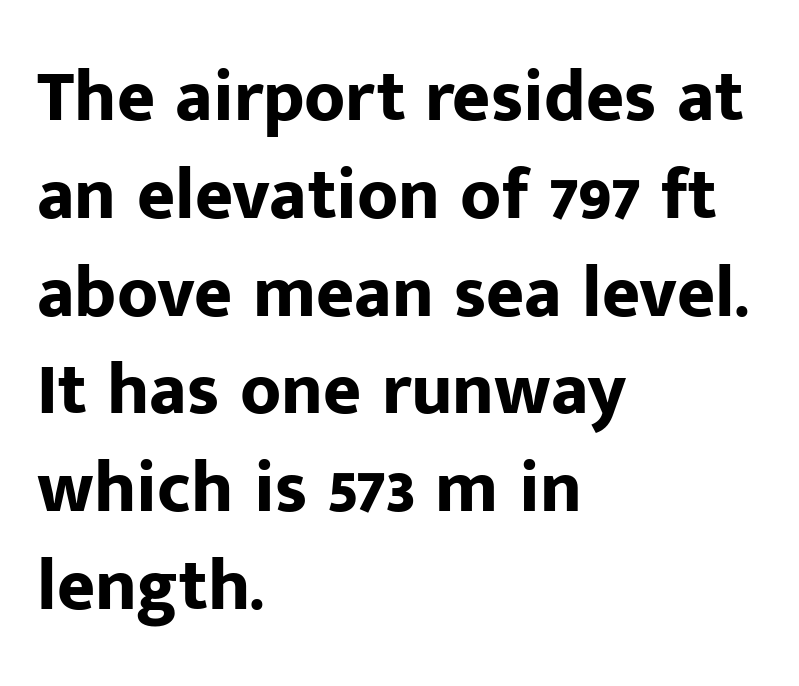
The image shows 73 px bold sans-serif type, upright; set left-aligned, normal line spacing (1.34x), normal letter spacing, not underlined; low stroke contrast and a medium x-height.
